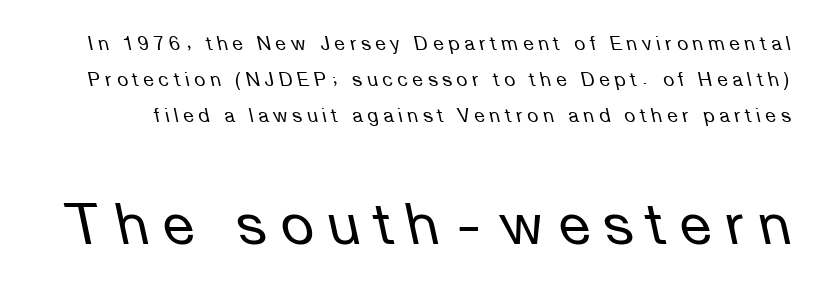
{"italic": "yes", "lean": "left", "slant_degrees": 12, "bold": "no", "weight": "regular", "width": "normal", "stroke_contrast": "low", "x_height": "medium", "monospaced": "no", "underline": "no", "line_spacing_ratio": 1.89, "letter_spacing": "wide", "letter_spacing_em": 0.26, "larger_block": "second", "size_ratio": 3.0, "glyph_px": 57}
